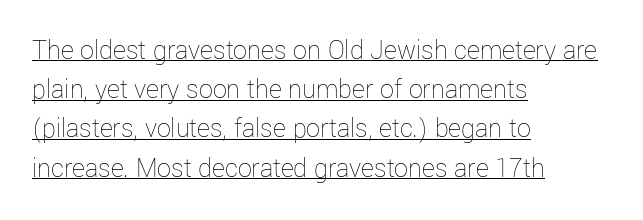
{"italic": "no", "bold": "no", "weight": "thin", "width": "normal", "stroke_contrast": "low", "x_height": "medium", "monospaced": "no", "underline": "yes", "align": "left", "line_spacing": "normal", "line_spacing_ratio": 1.4, "letter_spacing": "normal", "letter_spacing_em": 0.0, "glyph_px": 28}
